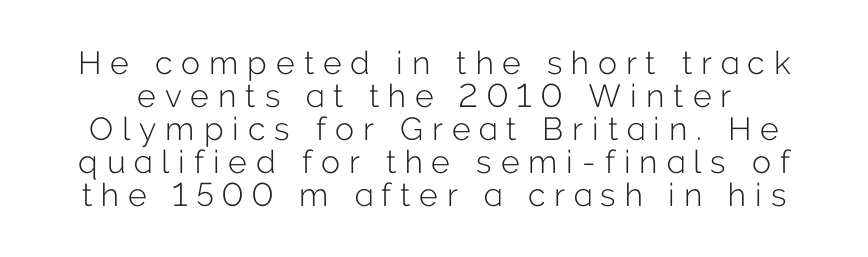
Q: Is the text bold? A: No.
Q: Is the text italic (slanted)? A: No, it is upright.
Q: Is the typeface a serif or a sans-serif typeface? A: Sans-serif.
Q: Is the text underlined? A: No.
Q: Is the spacing between letters normal or unusually wide? A: Unusually wide.
Q: Is the spacing between lines tight, normal or loose? A: Tight.
Q: Width (condensed, normal, or wide)? A: Normal.
Q: Stroke contrast? A: Low.
Q: x-height? A: Medium.
Q: Monospaced? A: No.
